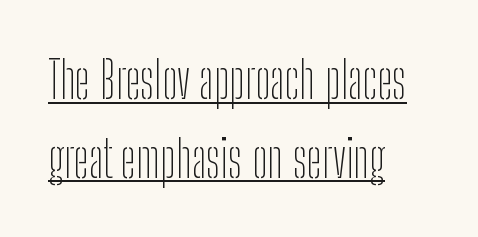
Q: Is the text bold? A: No.
Q: Is the text italic (slanted)? A: No, it is upright.
Q: Is the typeface a serif or a sans-serif typeface? A: Sans-serif.
Q: Is the text underlined? A: Yes.
Q: How is the paragraph aligned? A: Left-aligned.
Q: Is the spacing between letters normal or unusually wide? A: Normal.
Q: Is the spacing between lines tight, normal or loose? A: Normal.
Q: Width (condensed, normal, or wide)? A: Condensed.
Q: Stroke contrast? A: Low.
Q: x-height? A: Medium.
Q: Monospaced? A: No.
